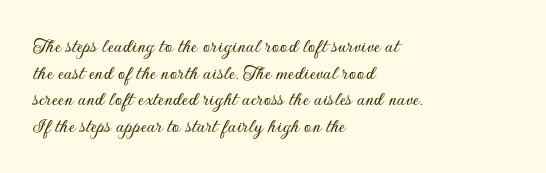
The image shows 21 px text type; set left-aligned, normal line spacing (1.27x), normal letter spacing, not underlined.
